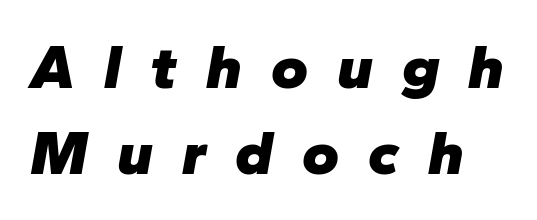
Q: Is the text bold? A: Yes.
Q: Is the text italic (slanted)? A: Yes, it leans right by about 10 degrees.
Q: Is the text underlined? A: No.
Q: Is the spacing between letters normal or unusually wide? A: Unusually wide.
Q: Is the spacing between lines tight, normal or loose? A: Normal.
Q: Width (condensed, normal, or wide)? A: Normal.
Q: Stroke contrast? A: Low.
Q: x-height? A: Medium.
Q: Monospaced? A: No.
